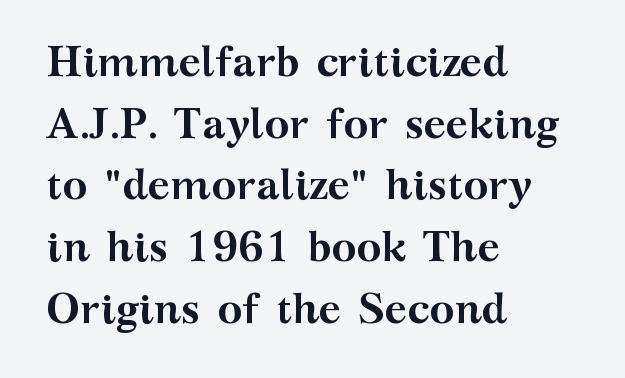
Every stem runs plumb, perpendicular to the baseline. This sample has the flowing, uneven cadence of proportional lettering. Bold? Absolutely — the strokes are thick and heavy. The compositor pushed each line to the left boundary. Type without underlining. Observe the ordinary spacing: letters are neighbours, not strangers.
